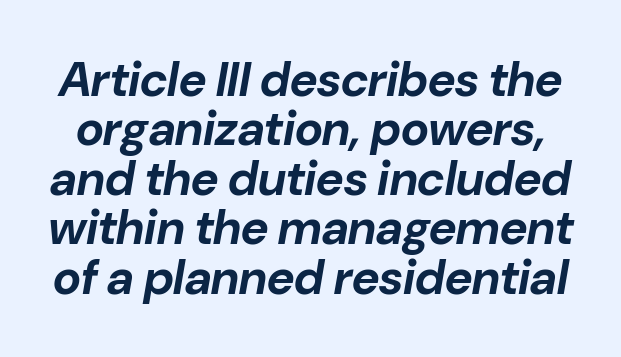
It's the slanting kind of type. This block would grow much taller if given ordinary leading; it's compressed now. Note the varied advance widths — an 'i' is clearly narrower than an 'm'. The line texture is even and compact thanks to regular tracking.
